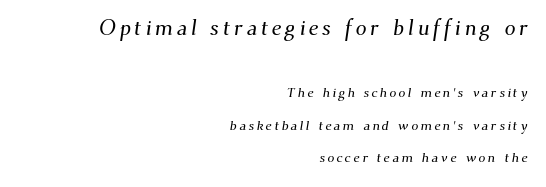
Size hierarchy here favors the leading block over the trailing one. The lines are spread far apart with generous leading. Quick note: underline off. This rendering uses right alignment, leaving the left contour irregular.
